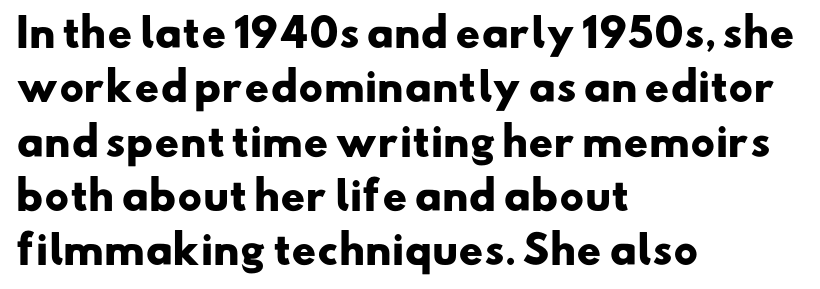
Q: Is the text bold? A: Yes.
Q: Is the typeface a serif or a sans-serif typeface? A: Sans-serif.
Q: Is the text underlined? A: No.
Q: How is the paragraph aligned? A: Left-aligned.
Q: Is the spacing between letters normal or unusually wide? A: Normal.
Q: Is the spacing between lines tight, normal or loose? A: Normal.
Q: Width (condensed, normal, or wide)? A: Wide.
Q: Stroke contrast? A: Low.
Q: x-height? A: Small.
Q: Monospaced? A: No.
